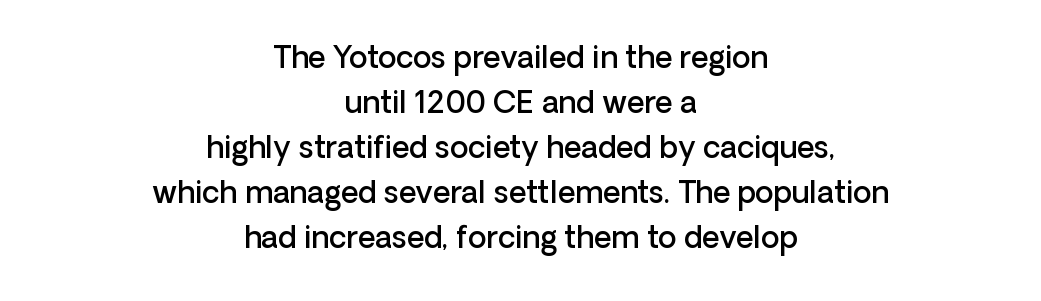
{"serif": "no", "italic": "no", "bold": "semi", "weight": "semibold", "width": "normal", "stroke_contrast": "low", "x_height": "medium", "monospaced": "no", "underline": "no", "align": "center", "line_spacing": "normal", "line_spacing_ratio": 1.5, "letter_spacing": "normal", "letter_spacing_em": 0.0, "glyph_px": 30}
